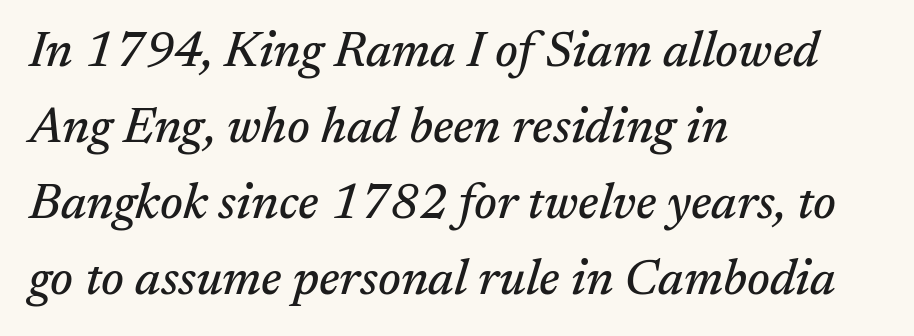
Q: Is the text italic (slanted)? A: Yes, it leans right by about 17 degrees.
Q: Is the typeface a serif or a sans-serif typeface? A: Serif.
Q: Is the text underlined? A: No.
Q: How is the paragraph aligned? A: Left-aligned.
Q: Is the spacing between letters normal or unusually wide? A: Normal.
Q: Is the spacing between lines tight, normal or loose? A: Normal.
Q: Width (condensed, normal, or wide)? A: Normal.
Q: Stroke contrast? A: Medium.
Q: x-height? A: Medium.
Q: Monospaced? A: No.
